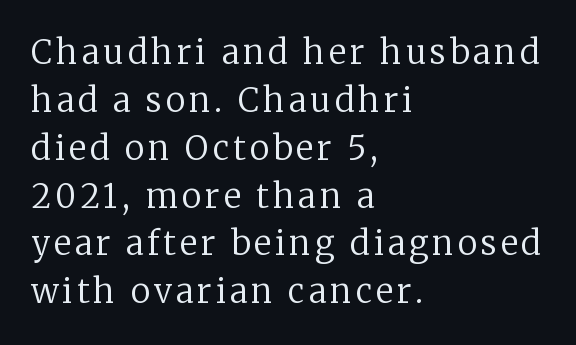
The image shows 33 px regular-weight serif type, upright; set left-aligned, normal line spacing (1.45x), not underlined; low stroke contrast and a medium x-height.
